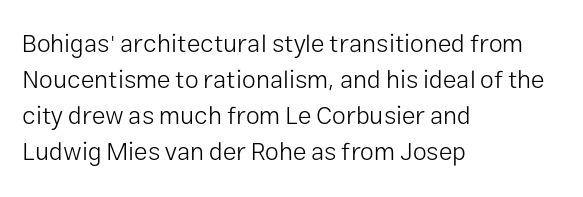
{"italic": "no", "bold": "no", "underline": "no", "align": "left", "line_spacing": "normal", "line_spacing_ratio": 1.44, "letter_spacing": "normal", "letter_spacing_em": 0.0, "glyph_px": 25}
